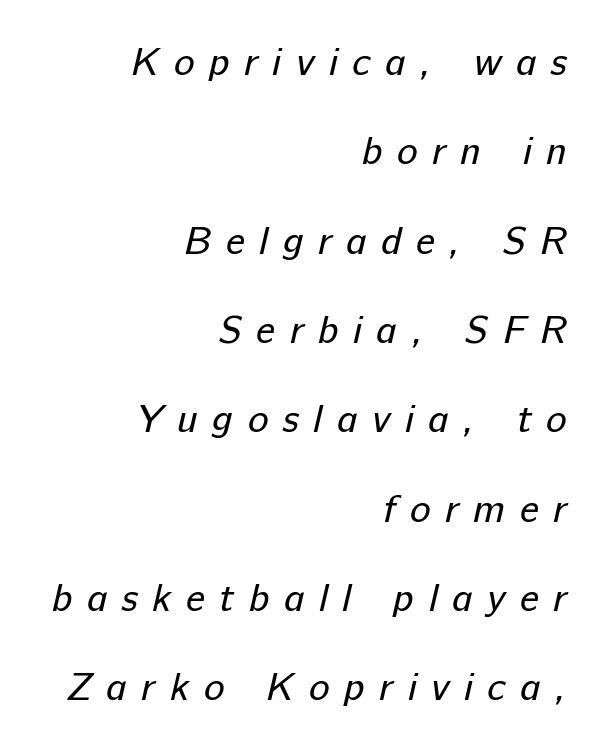
The image shows 39 px regular-weight sans-serif type; set right-aligned, loose line spacing (2.29x), unusually wide letter spacing (+0.37 em), not underlined; low stroke contrast and a medium x-height.
